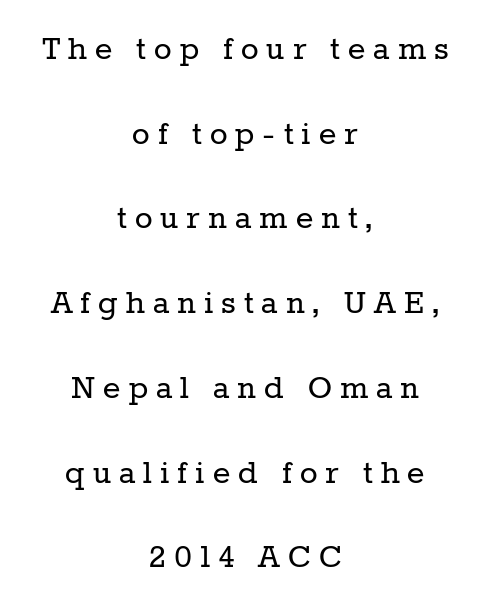
The image shows 37 px regular-weight serif type, upright; set centered, loose line spacing (2.29x), unusually wide letter spacing (+0.22 em), not underlined; low stroke contrast and a medium x-height.
